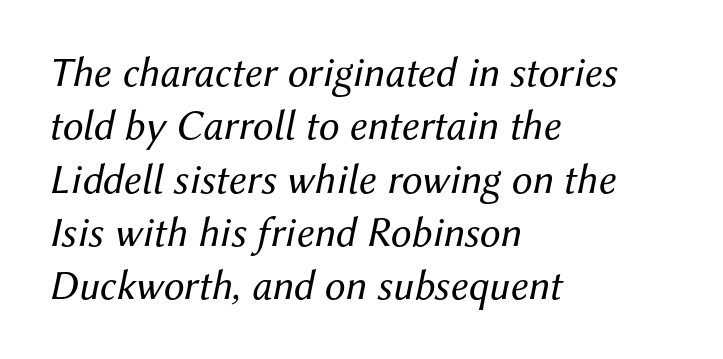
Tracking here is standard; glyphs follow each other at the usual distance. Varying glyph widths throughout — classic text-font behaviour. This sample uses an oblique cut, with every glyph tilted off the vertical. Is the type heavy? It reads as light-to-regular instead.
